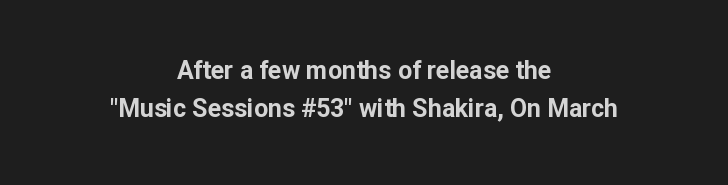
{"italic": "no", "bold": "yes", "underline": "no", "align": "center", "line_spacing": "normal", "line_spacing_ratio": 1.54, "letter_spacing": "normal", "letter_spacing_em": 0.0, "glyph_px": 25}
